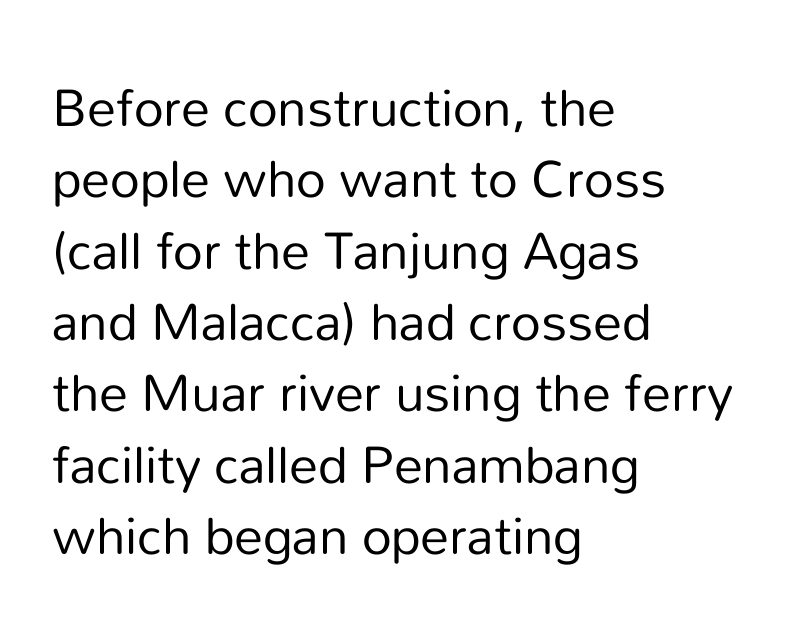
Q: Is the text bold? A: No.
Q: Is the text italic (slanted)? A: No, it is upright.
Q: Is the typeface a serif or a sans-serif typeface? A: Sans-serif.
Q: Is the text underlined? A: No.
Q: How is the paragraph aligned? A: Left-aligned.
Q: Is the spacing between letters normal or unusually wide? A: Normal.
Q: Width (condensed, normal, or wide)? A: Normal.
Q: Stroke contrast? A: Low.
Q: x-height? A: Medium.
Q: Monospaced? A: No.
